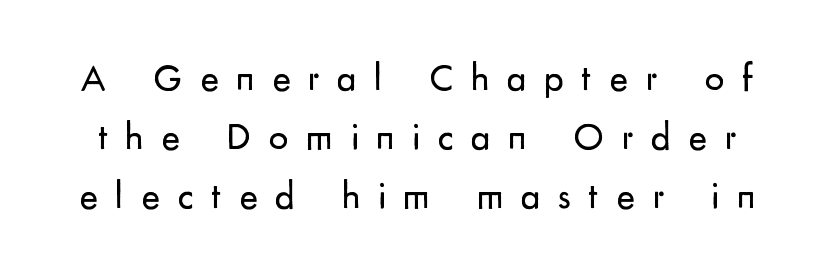
This rendering employs a face without finishing strokes, i.e., a sans-serif. The font is comparable to plain body text, perhaps lighter. These lines sit exactly where default settings would place them. The strip under each line holds only bare page. This sample uses expanded letter spacing, leaving extra air between glyphs.
